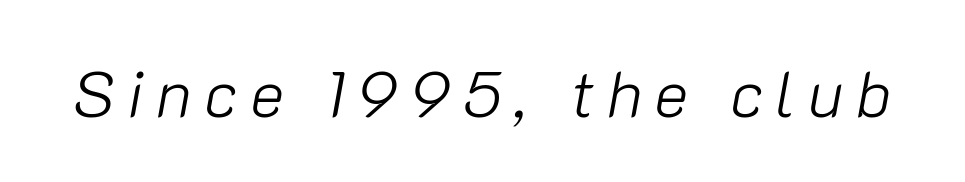
The image shows 65 px light type, italic (leaning right); set not underlined; low stroke contrast and a medium x-height.
